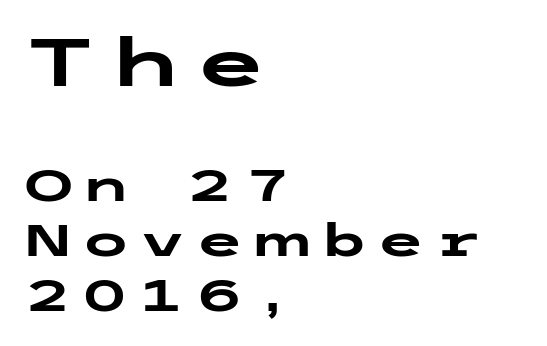
Just letters on the line, the space beneath them empty. The lettering holds an erect, upright posture throughout. Summary of weight: heavy, a full bold. The typesetter chose a ragged-right arrangement here.
